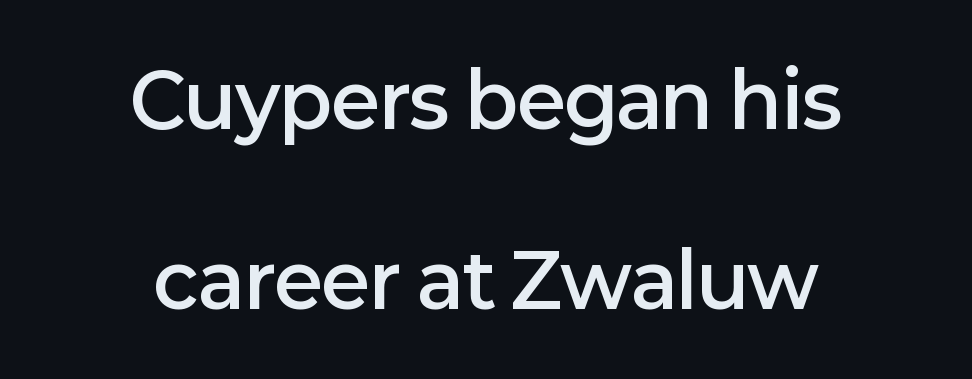
{"serif": "no", "italic": "no", "bold": "semi", "weight": "semibold", "width": "normal", "stroke_contrast": "low", "x_height": "medium", "monospaced": "no", "underline": "no", "align": "center", "line_spacing": "loose", "line_spacing_ratio": 2.4, "letter_spacing": "normal", "letter_spacing_em": 0.0, "glyph_px": 75}
